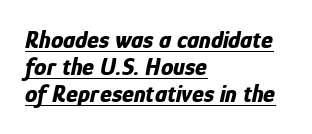
Q: Is the text bold? A: Yes.
Q: Is the text italic (slanted)? A: Yes, it leans right by about 12 degrees.
Q: Is the text underlined? A: Yes.
Q: How is the paragraph aligned? A: Left-aligned.
Q: Is the spacing between letters normal or unusually wide? A: Normal.
Q: Is the spacing between lines tight, normal or loose? A: Tight.
